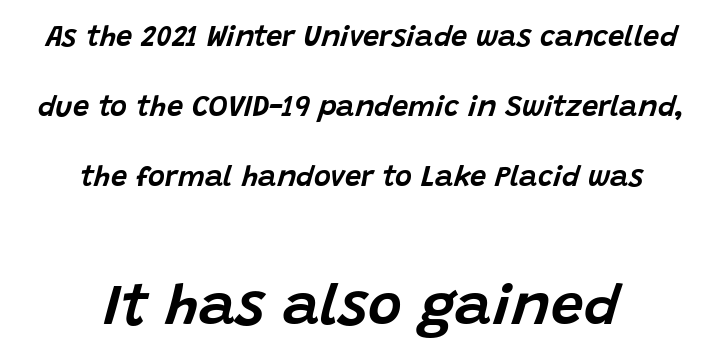
The image shows 58 px text type, italic (leaning right); set centered, loose line spacing (2.42x), normal letter spacing, not underlined; the second (bottom) block is 2.0x larger; low stroke contrast and a large x-height.
